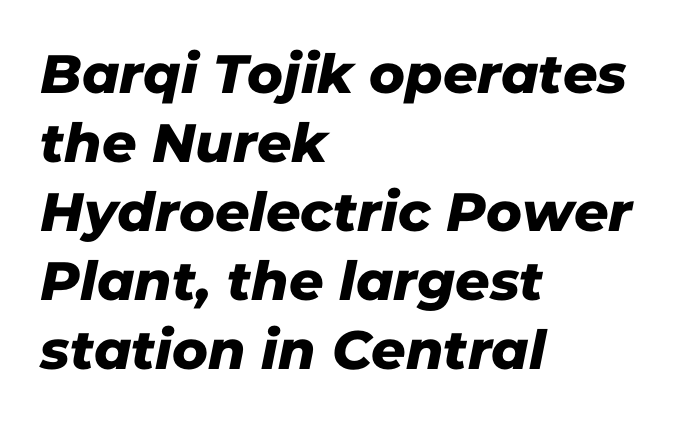
Q: Is the typeface a serif or a sans-serif typeface? A: Sans-serif.
Q: Is the text underlined? A: No.
Q: How is the paragraph aligned? A: Left-aligned.
Q: Is the spacing between letters normal or unusually wide? A: Normal.
Q: Is the spacing between lines tight, normal or loose? A: Normal.
Q: Width (condensed, normal, or wide)? A: Normal.
Q: Stroke contrast? A: Low.
Q: x-height? A: Medium.
Q: Monospaced? A: No.
